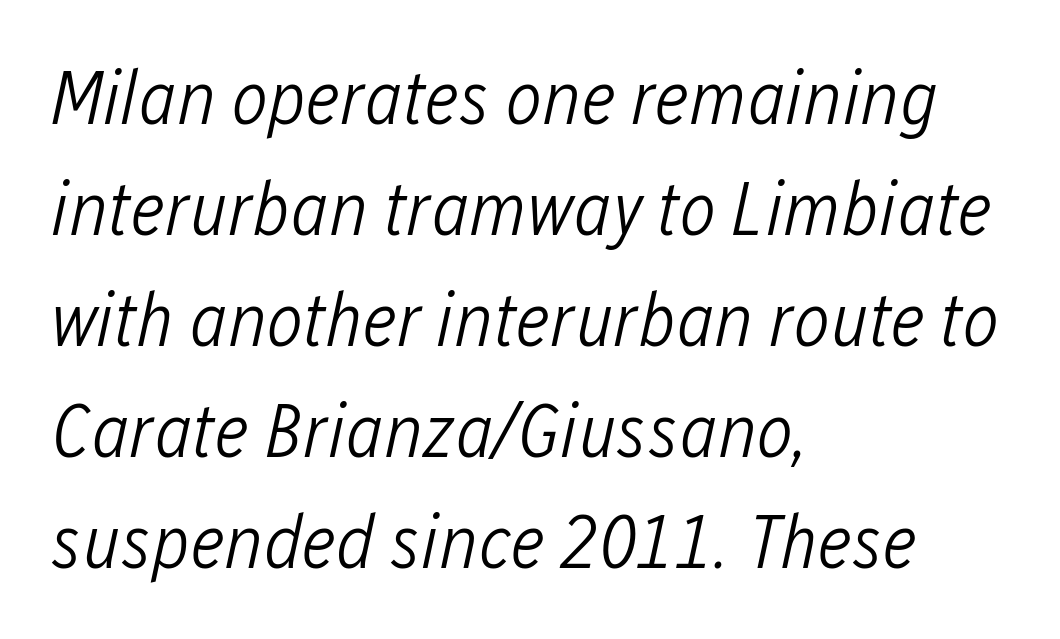
Q: Is the text bold? A: No.
Q: Is the text italic (slanted)? A: Yes, it leans right by about 12 degrees.
Q: Is the text underlined? A: No.
Q: How is the paragraph aligned? A: Left-aligned.
Q: Is the spacing between letters normal or unusually wide? A: Normal.
Q: Is the spacing between lines tight, normal or loose? A: Normal.
Q: Width (condensed, normal, or wide)? A: Condensed.
Q: Stroke contrast? A: Low.
Q: x-height? A: Medium.
Q: Monospaced? A: No.
